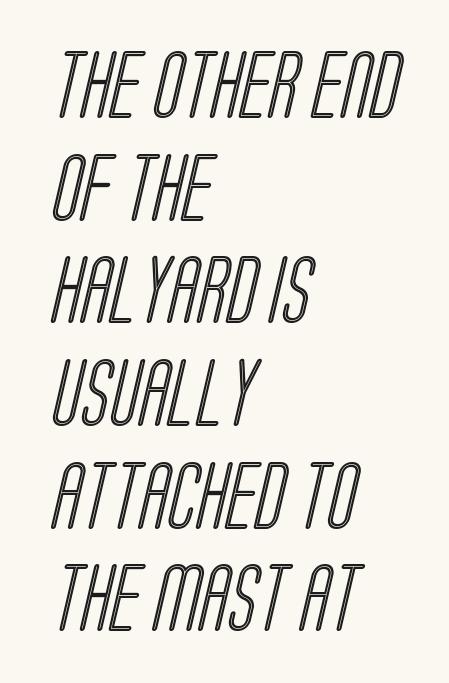
{"width": "condensed", "x_height": "large", "monospaced": "no", "underline": "no", "align": "left", "line_spacing": "normal", "line_spacing_ratio": 1.51, "letter_spacing": "normal", "letter_spacing_em": 0.0, "glyph_px": 68}
